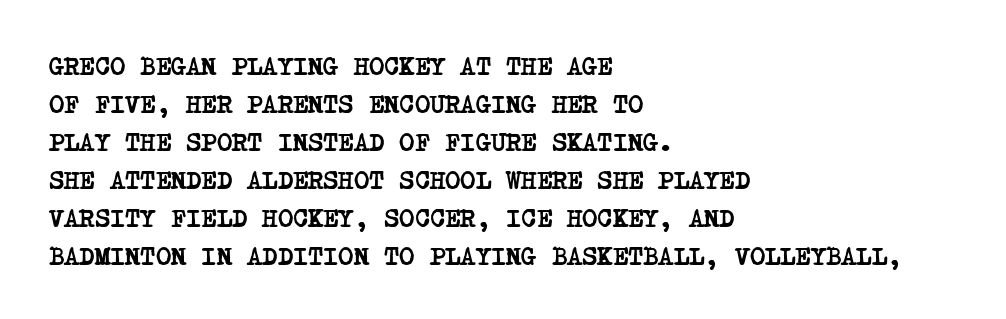
Notice how descenders clear the ascenders below comfortably — that's standard leading. Bold? Absolutely — the strokes are thick and heavy. The paragraph shown leans on its left margin. The words here are not underlined.
